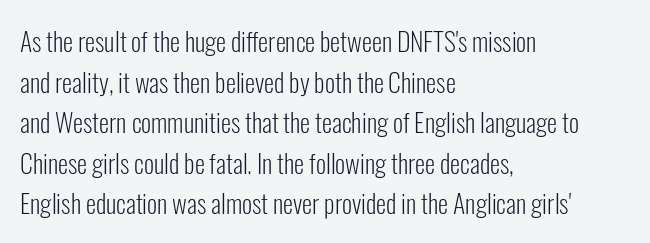
The zone under the glyphs is completely vacant. Letters have the restrained weight of plain body copy at most. Line beginnings align vertically; line endings do not. The gaps between neighbouring characters are ordinary and unremarkable.
